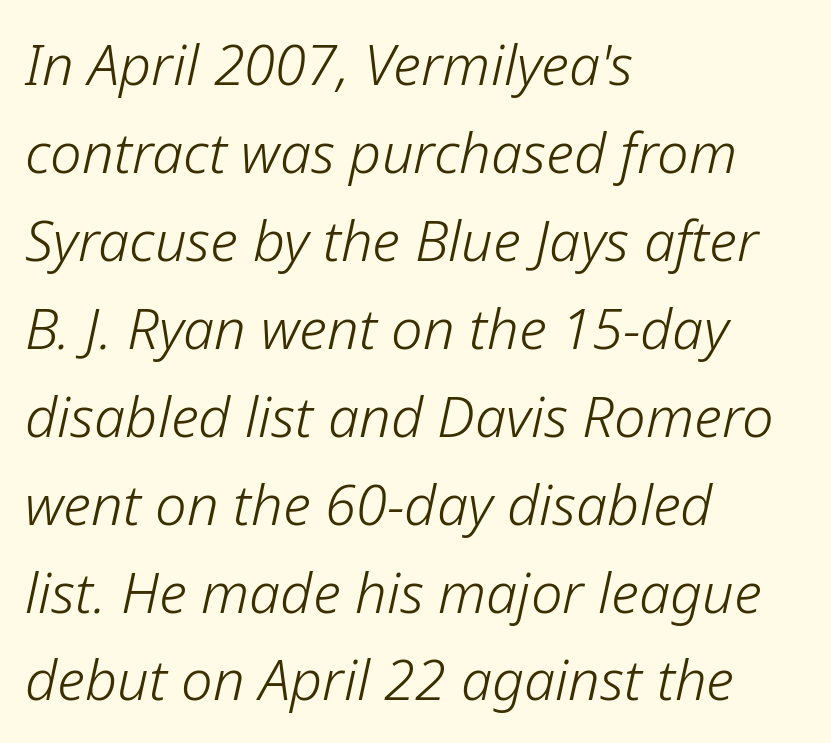
Unbolded letterforms with no extra heft. The tracking reads as untouched default to a designer's eye. Compared with a centered layout, this one pins lines to the left instead. The passage shown stacks its lines at a standard gap. Varying glyph widths throughout — classic text-font behaviour. Plain, unruled lines of type.
